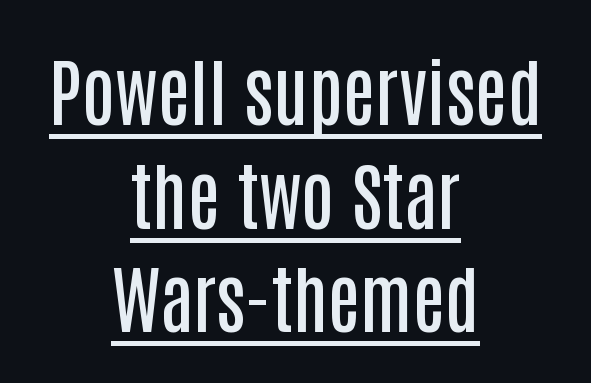
The image shows 74 px semibold, condensed sans-serif type, upright; set centered, normal line spacing (1.4x), normal letter spacing, underlined; low stroke contrast and a large x-height.
